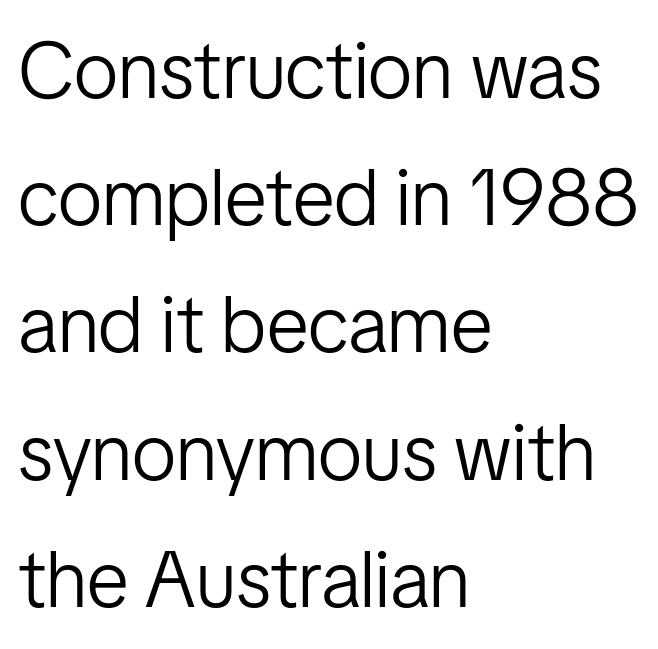
{"serif": "no", "italic": "no", "bold": "no", "weight": "light", "width": "condensed", "stroke_contrast": "low", "x_height": "medium", "monospaced": "no", "underline": "no", "align": "left", "line_spacing": "normal", "line_spacing_ratio": 1.59, "letter_spacing": "normal", "letter_spacing_em": 0.0, "glyph_px": 80}
